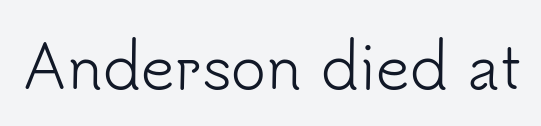
Q: Is the text bold? A: No.
Q: Is the text italic (slanted)? A: No, it is upright.
Q: Is the typeface a serif or a sans-serif typeface? A: Sans-serif.
Q: Is the text underlined? A: No.
Q: Is the spacing between letters normal or unusually wide? A: Normal.
Q: Width (condensed, normal, or wide)? A: Normal.
Q: Stroke contrast? A: Low.
Q: x-height? A: Small.
Q: Monospaced? A: No.
